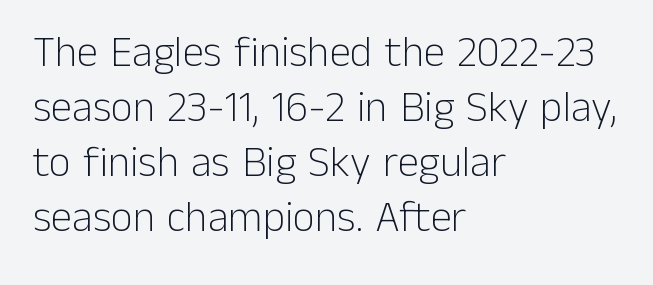
The image shows 43 px light sans-serif type, upright; set left-aligned, normal line spacing (1.28x), normal letter spacing, not underlined; low stroke contrast and a medium x-height.
